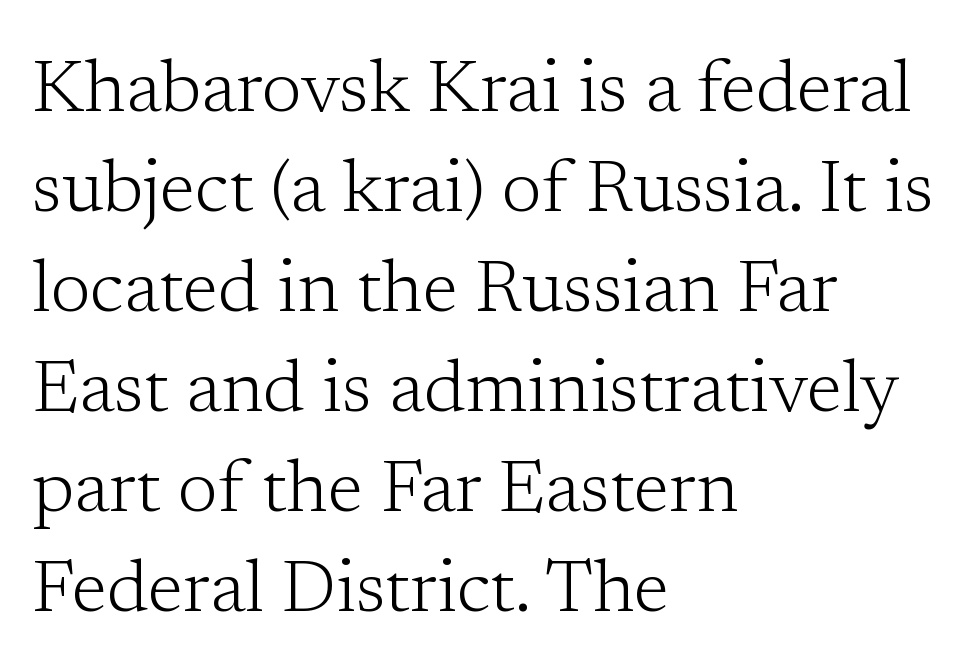
{"serif": "yes", "italic": "no", "bold": "no", "weight": "light", "width": "normal", "stroke_contrast": "low", "x_height": "medium", "monospaced": "no", "underline": "no", "align": "left", "line_spacing": "normal", "line_spacing_ratio": 1.37, "letter_spacing": "normal", "letter_spacing_em": 0.0, "glyph_px": 73}
